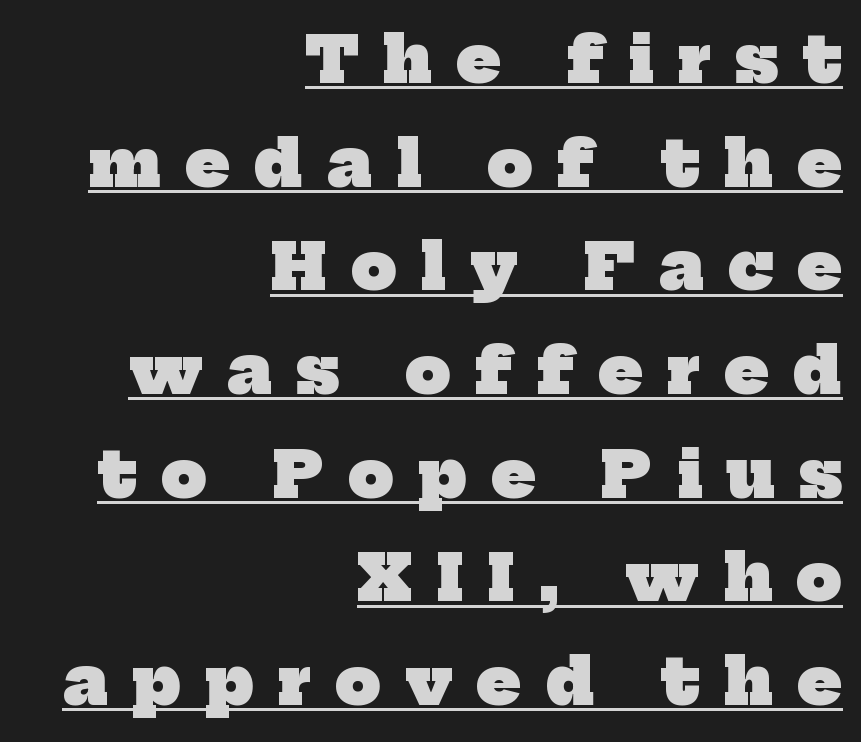
The image shows 64 px heavy serif type; set right-aligned, normal line spacing (1.62x), unusually wide letter spacing (+0.38 em), underlined; low stroke contrast and a medium x-height.
